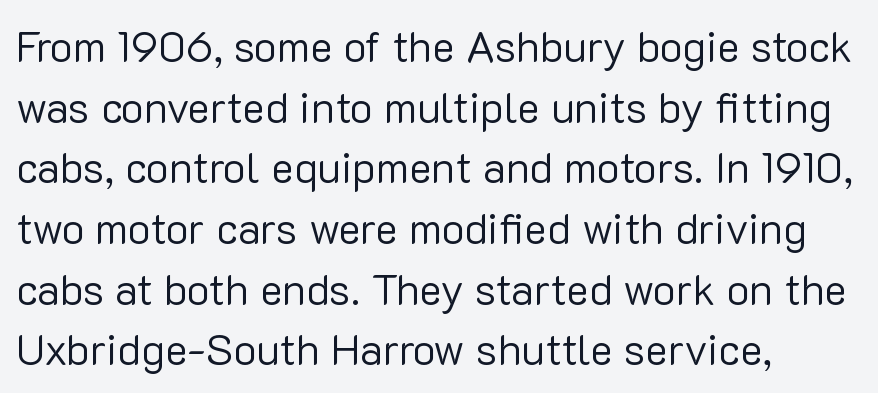
The image shows 43 px regular-weight sans-serif type, upright; set left-aligned, normal line spacing (1.41x), normal letter spacing, not underlined; low stroke contrast and a medium x-height.
